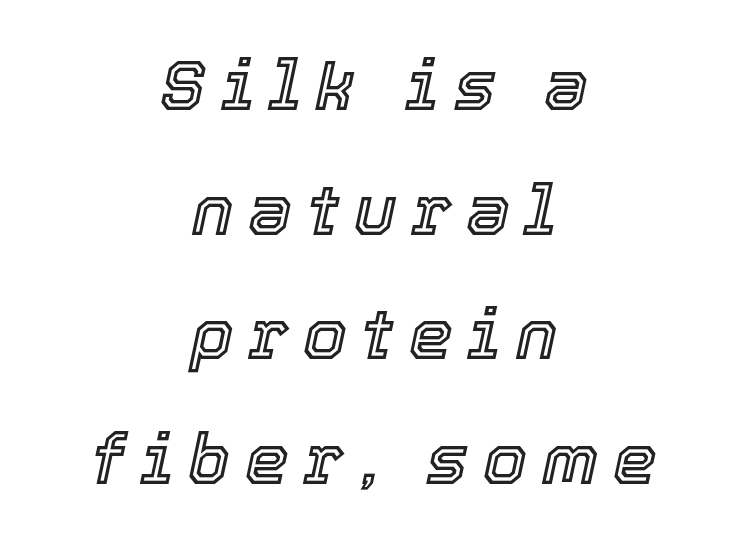
Q: Is the text italic (slanted)? A: Yes, it leans right by about 12 degrees.
Q: Is the text underlined? A: No.
Q: How is the paragraph aligned? A: Centered.
Q: Is the spacing between letters normal or unusually wide? A: Unusually wide.
Q: Width (condensed, normal, or wide)? A: Normal.
Q: x-height? A: Medium.
Q: Monospaced? A: No.
